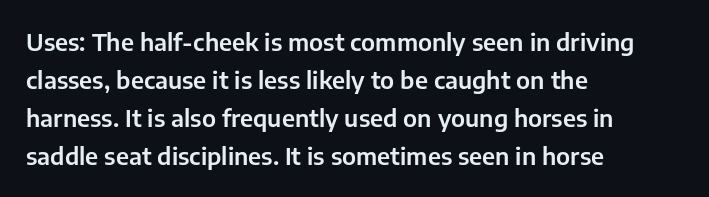
{"italic": "no", "underline": "no", "align": "left", "line_spacing": "normal", "line_spacing_ratio": 1.58, "letter_spacing": "normal", "letter_spacing_em": 0.0, "glyph_px": 24}
